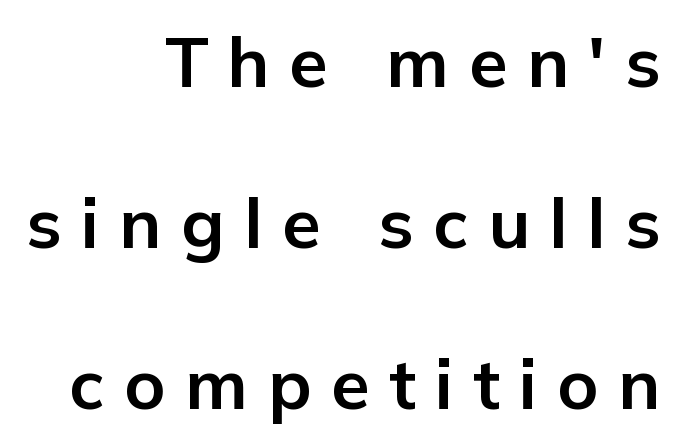
Q: Is the text bold? A: Yes.
Q: Is the text italic (slanted)? A: No, it is upright.
Q: Is the typeface a serif or a sans-serif typeface? A: Sans-serif.
Q: Is the text underlined? A: No.
Q: How is the paragraph aligned? A: Right-aligned.
Q: Is the spacing between letters normal or unusually wide? A: Unusually wide.
Q: Is the spacing between lines tight, normal or loose? A: Loose.
Q: Width (condensed, normal, or wide)? A: Normal.
Q: Stroke contrast? A: Low.
Q: x-height? A: Medium.
Q: Monospaced? A: No.
